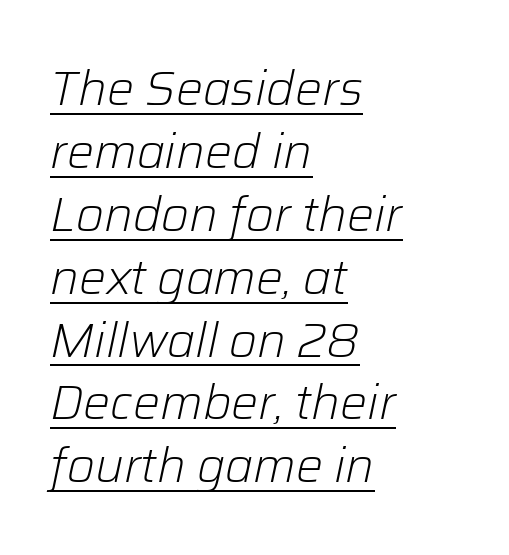
The image shows 48 px light type, italic (leaning right); set left-aligned, normal line spacing (1.31x), normal letter spacing, underlined; low stroke contrast and a medium x-height.
